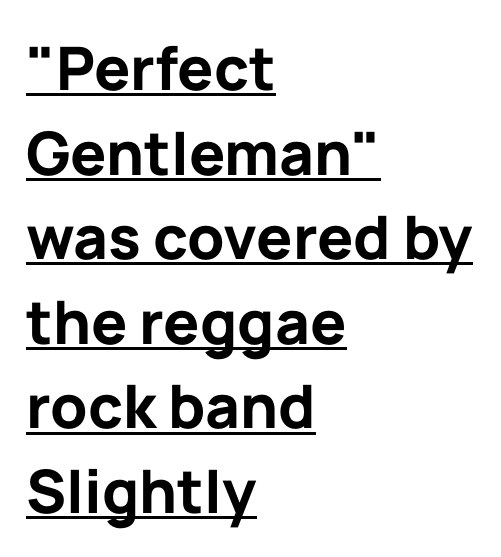
Q: Is the text bold? A: Yes.
Q: Is the text italic (slanted)? A: No, it is upright.
Q: Is the typeface a serif or a sans-serif typeface? A: Sans-serif.
Q: Is the text underlined? A: Yes.
Q: How is the paragraph aligned? A: Left-aligned.
Q: Is the spacing between letters normal or unusually wide? A: Normal.
Q: Is the spacing between lines tight, normal or loose? A: Normal.
Q: Width (condensed, normal, or wide)? A: Normal.
Q: Stroke contrast? A: Low.
Q: x-height? A: Medium.
Q: Monospaced? A: No.
